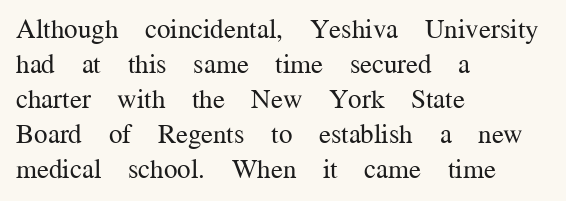
Q: Is the text bold? A: No.
Q: Is the text italic (slanted)? A: No, it is upright.
Q: Is the text underlined? A: No.
Q: How is the paragraph aligned? A: Left-aligned.
Q: Is the spacing between letters normal or unusually wide? A: Normal.
Q: Is the spacing between lines tight, normal or loose? A: Normal.
